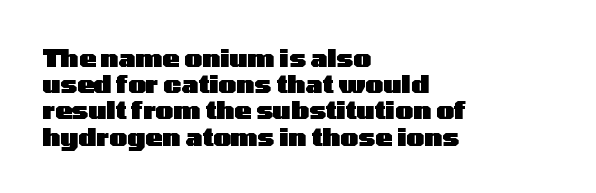
The image shows 25 px bold type, upright; set left-aligned, tight line spacing (1.05x), normal letter spacing, not underlined.
